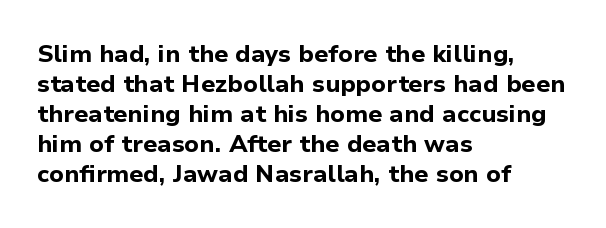
The characters look thick and weighty, a clear bold. Rows of type keep a routine distance in the vertical direction. Each word holds together tightly as a unit, with standard inter-letter gaps. Does the copy run flush right? No — it runs flush left. Beneath every word, the page is bare.
